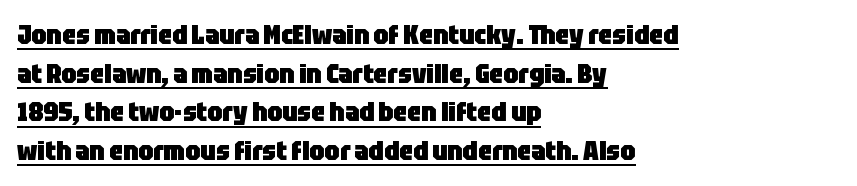
{"italic": "no", "bold": "yes", "underline": "yes", "align": "left", "line_spacing": "normal", "line_spacing_ratio": 1.43, "letter_spacing": "normal", "letter_spacing_em": 0.0, "glyph_px": 27}
